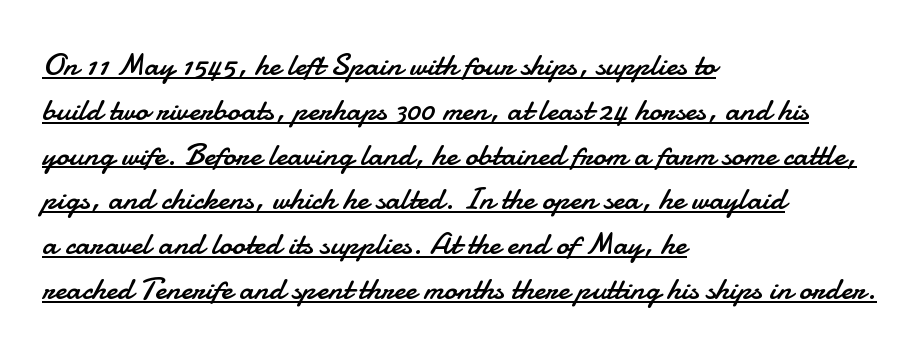
{"serif": "no", "bold": "no", "weight": "regular", "width": "normal", "stroke_contrast": "low", "x_height": "small", "monospaced": "no", "underline": "yes", "align": "left", "line_spacing": "normal", "line_spacing_ratio": 1.4, "letter_spacing": "normal", "letter_spacing_em": 0.0, "glyph_px": 32}
